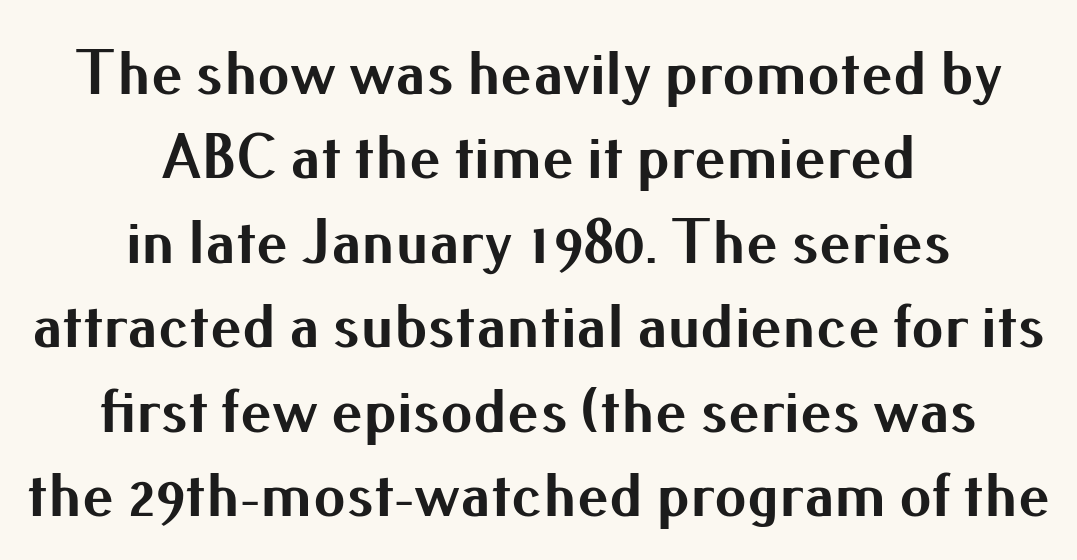
Baseline-to-baseline distance is the conventional proportion of letter height. These lines keep a tight, regular rhythm from letter to letter. Regarding serifs, this sample does without them. The face used here is proportionally spaced, like ordinary book or web type. Casual observation: everything's sitting right in the middle.
